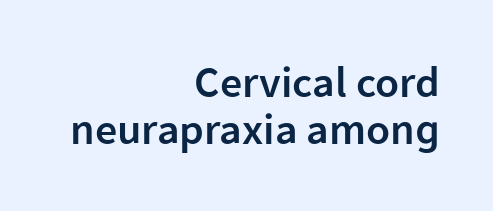
Q: Is the text bold? A: Semi-bold.
Q: Is the text italic (slanted)? A: No, it is upright.
Q: Is the typeface a serif or a sans-serif typeface? A: Sans-serif.
Q: Is the text underlined? A: No.
Q: How is the paragraph aligned? A: Right-aligned.
Q: Is the spacing between letters normal or unusually wide? A: Normal.
Q: Is the spacing between lines tight, normal or loose? A: Tight.
Q: Width (condensed, normal, or wide)? A: Normal.
Q: Stroke contrast? A: Low.
Q: x-height? A: Medium.
Q: Monospaced? A: No.
